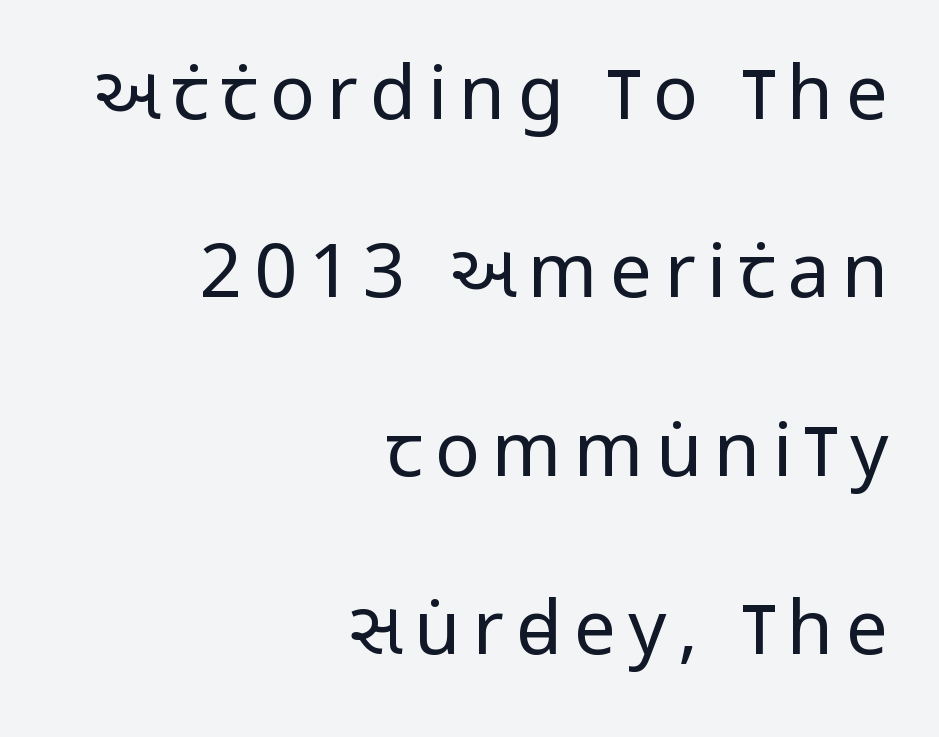
Q: Is the text bold? A: No.
Q: Is the text italic (slanted)? A: No, it is upright.
Q: Is the typeface a serif or a sans-serif typeface? A: Sans-serif.
Q: Is the text underlined? A: No.
Q: How is the paragraph aligned? A: Right-aligned.
Q: Is the spacing between lines tight, normal or loose? A: Loose.
Q: Width (condensed, normal, or wide)? A: Condensed.
Q: Stroke contrast? A: Low.
Q: x-height? A: Large.
Q: Monospaced? A: No.
